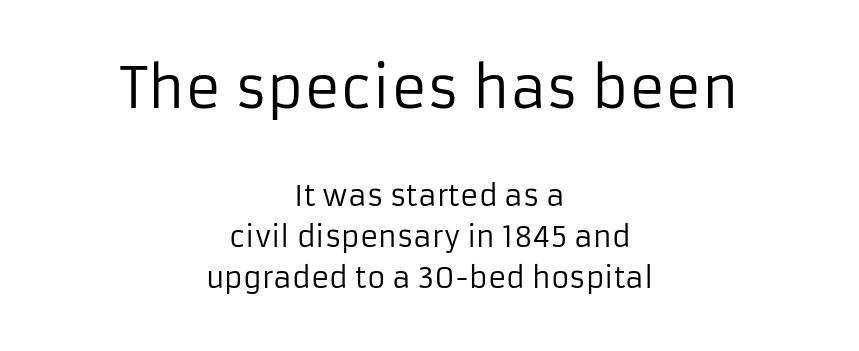
The image shows 55 px regular-weight sans-serif type, upright; set centered, normal line spacing (1.46x), normal letter spacing, not underlined; the first (top) block is 1.96x larger; low stroke contrast and a medium x-height.
